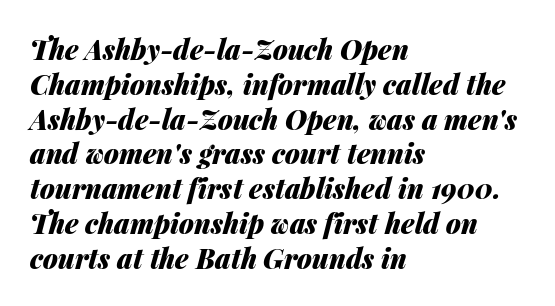
{"italic": "yes", "lean": "right", "slant_degrees": 14, "bold": "yes", "underline": "no", "align": "left", "line_spacing": "normal", "line_spacing_ratio": 1.29, "letter_spacing": "normal", "letter_spacing_em": 0.0, "glyph_px": 27}
